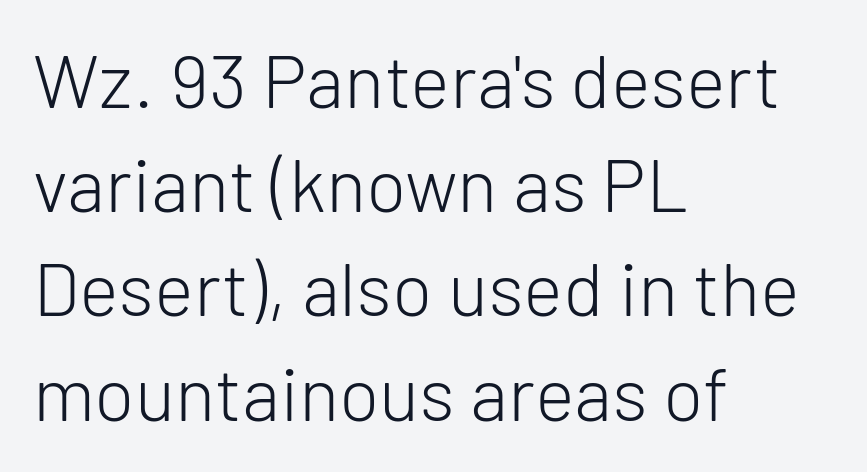
{"serif": "no", "italic": "no", "bold": "no", "weight": "light", "width": "normal", "stroke_contrast": "low", "x_height": "medium", "monospaced": "no", "underline": "no", "align": "left", "line_spacing": "normal", "line_spacing_ratio": 1.39, "letter_spacing": "normal", "letter_spacing_em": 0.0, "glyph_px": 75}
